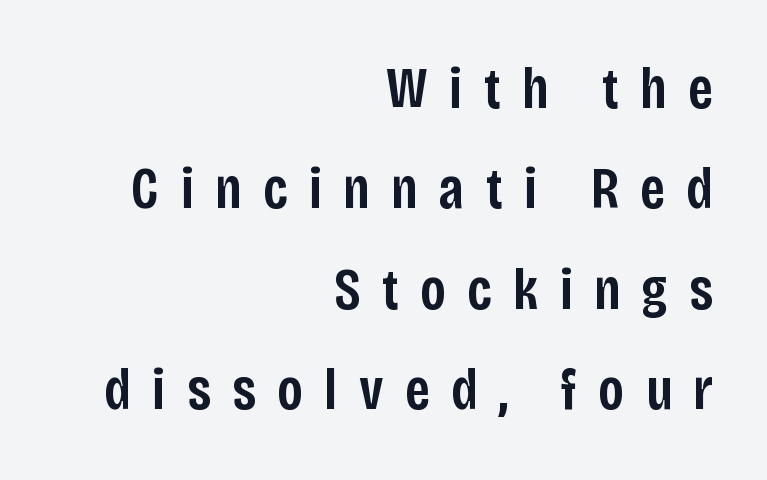
Q: Is the text bold? A: Semi-bold.
Q: Is the text italic (slanted)? A: No, it is upright.
Q: Is the typeface a serif or a sans-serif typeface? A: Sans-serif.
Q: Is the text underlined? A: No.
Q: How is the paragraph aligned? A: Right-aligned.
Q: Is the spacing between letters normal or unusually wide? A: Unusually wide.
Q: Width (condensed, normal, or wide)? A: Condensed.
Q: Stroke contrast? A: Low.
Q: x-height? A: Large.
Q: Monospaced? A: No.
